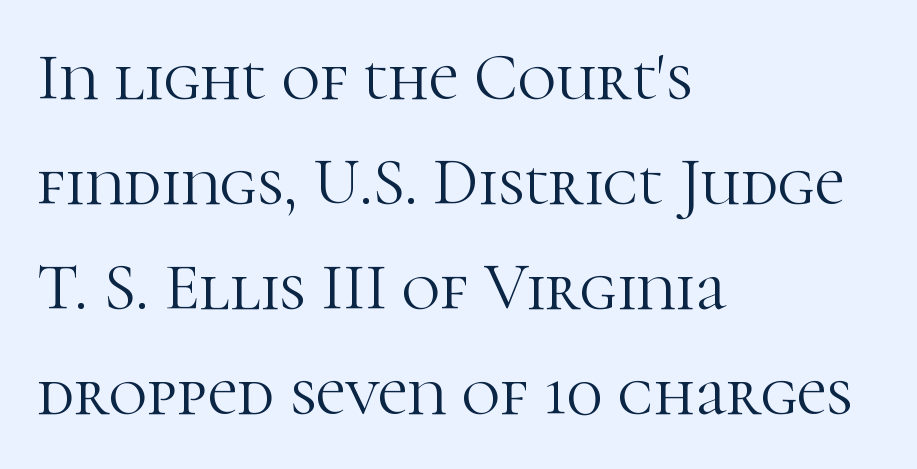
{"serif": "yes", "italic": "no", "bold": "no", "weight": "light", "width": "normal", "stroke_contrast": "high", "x_height": "medium", "monospaced": "no", "underline": "no", "align": "left", "line_spacing": "normal", "line_spacing_ratio": 1.59, "letter_spacing": "normal", "letter_spacing_em": 0.0, "glyph_px": 66}
